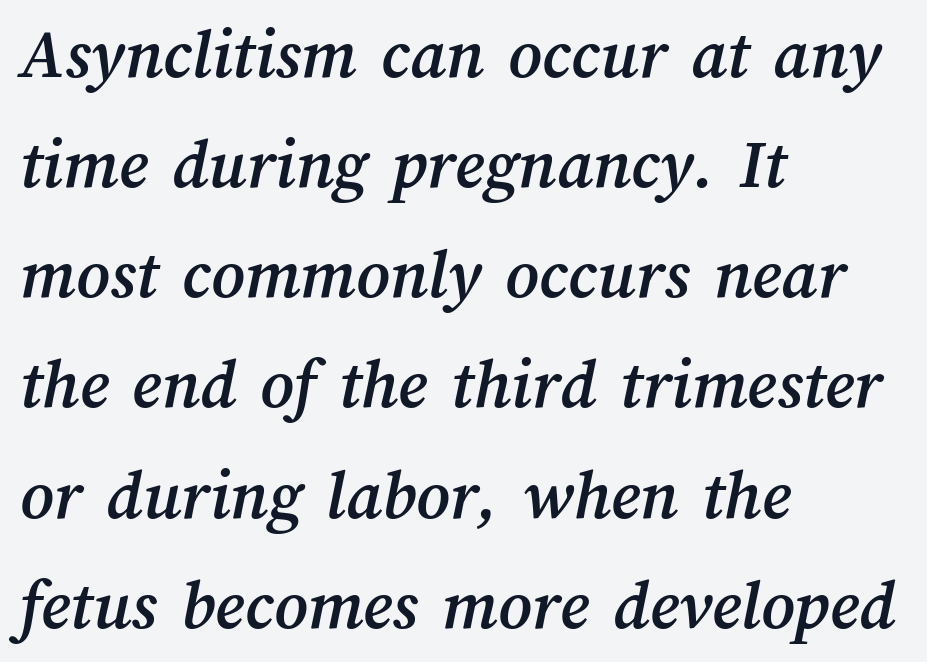
Q: Is the text underlined? A: No.
Q: How is the paragraph aligned? A: Left-aligned.
Q: Is the spacing between letters normal or unusually wide? A: Normal.
Q: Is the spacing between lines tight, normal or loose? A: Normal.
Q: Width (condensed, normal, or wide)? A: Normal.
Q: Stroke contrast? A: Medium.
Q: x-height? A: Medium.
Q: Monospaced? A: No.
